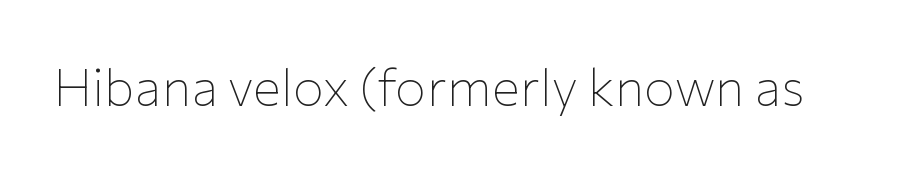
The image shows 52 px thin sans-serif type, upright; set normal letter spacing, not underlined; low stroke contrast and a medium x-height.
